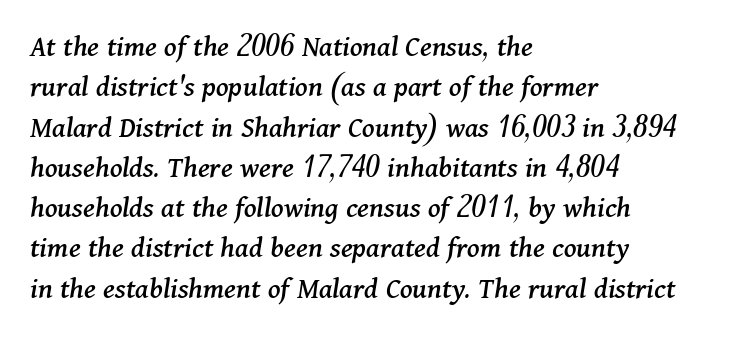
The image shows 31 px serif type, italic (leaning right); set left-aligned, normal line spacing (1.3x), normal letter spacing, not underlined; medium stroke contrast and a medium x-height.
